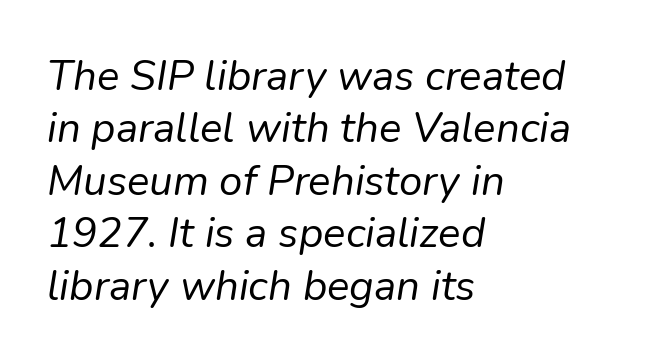
{"italic": "yes", "lean": "right", "slant_degrees": 9, "bold": "no", "weight": "regular", "width": "normal", "stroke_contrast": "low", "x_height": "medium", "monospaced": "no", "underline": "no", "align": "left", "line_spacing": "normal", "line_spacing_ratio": 1.25, "letter_spacing": "normal", "letter_spacing_em": 0.0, "glyph_px": 42}
